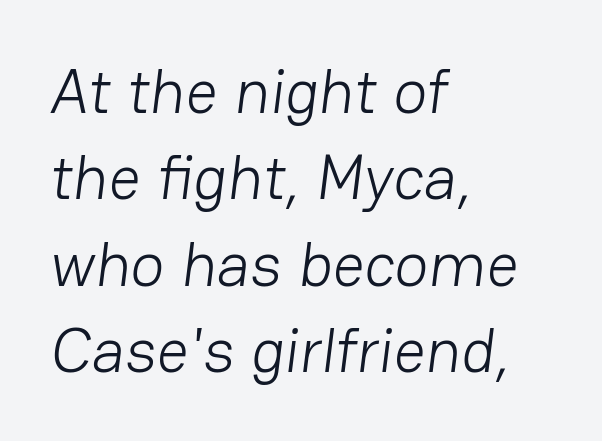
{"serif": "no", "bold": "no", "weight": "light", "width": "normal", "stroke_contrast": "low", "x_height": "medium", "monospaced": "no", "underline": "no", "align": "left", "line_spacing": "normal", "line_spacing_ratio": 1.37, "letter_spacing": "normal", "letter_spacing_em": 0.0, "glyph_px": 63}
